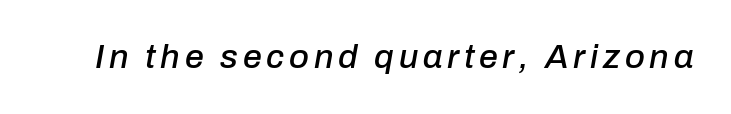
Quick note: italic. Here the designer chose a conventional face with non-uniform glyph widths. The passage shown is not underscored anywhere.
